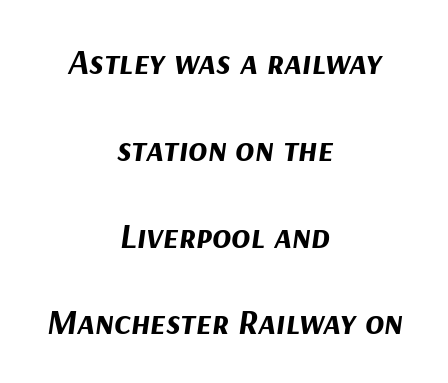
The lettering tilts uniformly, giving the passage an italic look. The rendering keeps characters at their native spacing. Is the type bold? Yes — the strokes are clearly thick and heavy. Honestly, the rows look like they've been pulled way apart. Proportional: the letters do not fall into vertical columns. The whitespace from short lines is split evenly between both sides.
